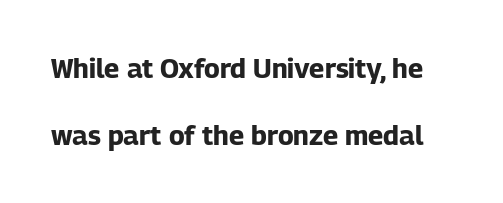
{"italic": "no", "bold": "yes", "underline": "no", "line_spacing": "loose", "line_spacing_ratio": 2.48, "letter_spacing": "normal", "letter_spacing_em": 0.0, "glyph_px": 27}
